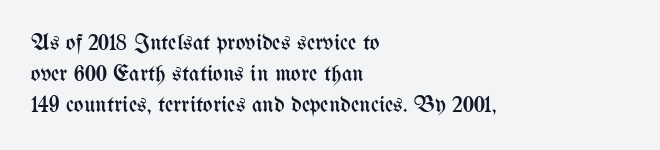
Q: Is the text bold? A: No.
Q: Is the text italic (slanted)? A: No, it is upright.
Q: Is the text underlined? A: No.
Q: How is the paragraph aligned? A: Left-aligned.
Q: Is the spacing between letters normal or unusually wide? A: Normal.
Q: Is the spacing between lines tight, normal or loose? A: Normal.
